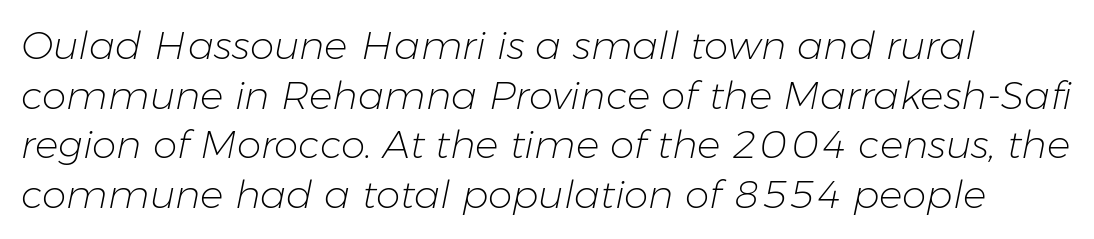
The image shows 39 px light type, italic (leaning right); set normal line spacing (1.27x), normal letter spacing, not underlined; low stroke contrast and a medium x-height.
